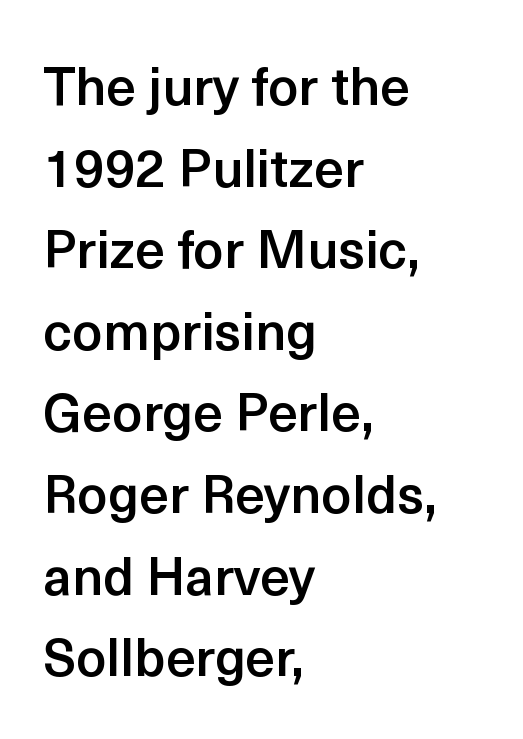
Is there much room between lines? A standard amount, neither cramped nor airy. Horizontal alignment here is leftward, the default for most running prose. Look at the tracking — it's just the regular setting, nothing added. The rendering shows plain stroke endings on the letterforms — a sans-serif design. Think of a printed novel: that variable character pitch is what you see here.
